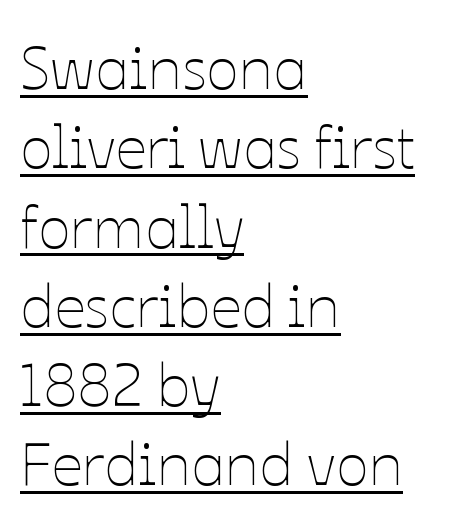
{"italic": "no", "bold": "no", "weight": "thin", "width": "normal", "stroke_contrast": "low", "x_height": "medium", "monospaced": "no", "underline": "yes", "align": "left", "line_spacing": "normal", "line_spacing_ratio": 1.3, "letter_spacing": "normal", "letter_spacing_em": 0.0, "glyph_px": 61}
